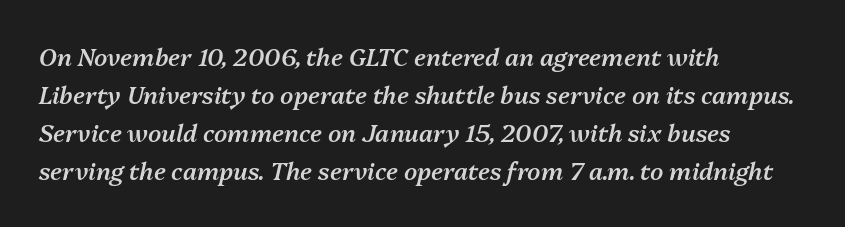
{"italic": "yes", "lean": "right", "slant_degrees": 13, "bold": "semi", "underline": "no", "align": "left", "line_spacing": "normal", "line_spacing_ratio": 1.59, "letter_spacing": "normal", "letter_spacing_em": 0.0, "glyph_px": 24}
